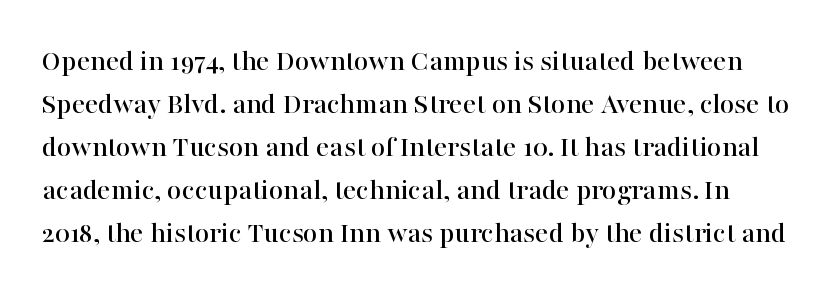
{"serif": "yes", "italic": "no", "width": "normal", "stroke_contrast": "high", "x_height": "medium", "monospaced": "no", "underline": "no", "line_spacing": "normal", "line_spacing_ratio": 1.39, "letter_spacing": "normal", "letter_spacing_em": 0.0, "glyph_px": 31}
